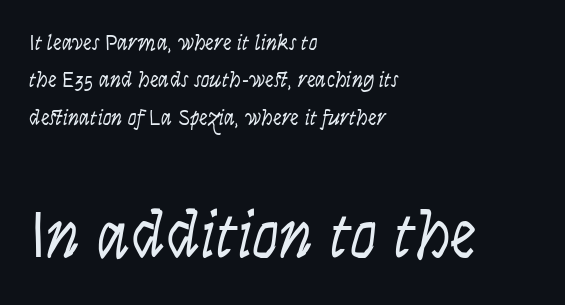
{"italic": "yes", "lean": "right", "slant_degrees": 9, "bold": "no", "weight": "light", "width": "condensed", "stroke_contrast": "low", "x_height": "large", "monospaced": "no", "underline": "no", "align": "left", "line_spacing": "normal", "line_spacing_ratio": 1.7, "letter_spacing": "normal", "letter_spacing_em": 0.0, "larger_block": "second", "size_ratio": 3.05, "glyph_px": 67}
